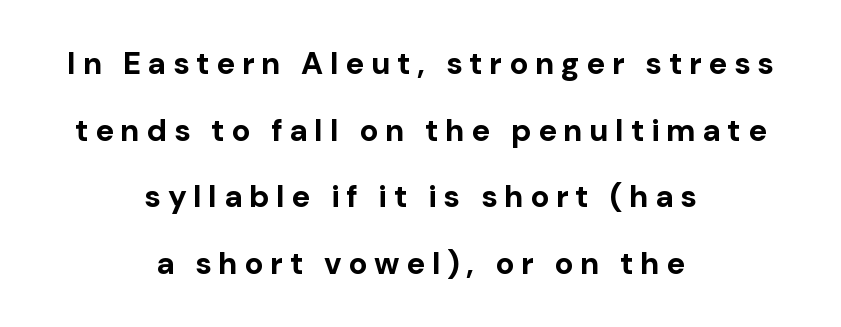
Q: Is the text bold? A: Yes.
Q: Is the text italic (slanted)? A: No, it is upright.
Q: Is the typeface a serif or a sans-serif typeface? A: Sans-serif.
Q: Is the text underlined? A: No.
Q: How is the paragraph aligned? A: Centered.
Q: Is the spacing between letters normal or unusually wide? A: Unusually wide.
Q: Is the spacing between lines tight, normal or loose? A: Loose.
Q: Width (condensed, normal, or wide)? A: Normal.
Q: Stroke contrast? A: Low.
Q: x-height? A: Medium.
Q: Monospaced? A: No.
